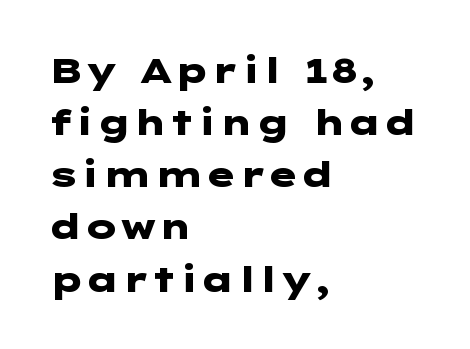
{"serif": "no", "italic": "no", "bold": "yes", "weight": "heavy", "width": "wide", "stroke_contrast": "low", "x_height": "medium", "underline": "no", "align": "left", "line_spacing": "normal", "line_spacing_ratio": 1.49, "letter_spacing": "normal", "letter_spacing_em": 0.0, "glyph_px": 35}
